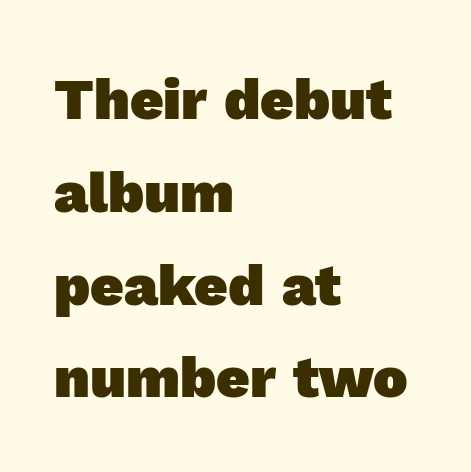
Q: Is the text bold? A: Yes.
Q: Is the typeface a serif or a sans-serif typeface? A: Sans-serif.
Q: Is the text underlined? A: No.
Q: How is the paragraph aligned? A: Left-aligned.
Q: Is the spacing between letters normal or unusually wide? A: Normal.
Q: Is the spacing between lines tight, normal or loose? A: Normal.
Q: Width (condensed, normal, or wide)? A: Normal.
Q: x-height? A: Medium.
Q: Monospaced? A: No.
